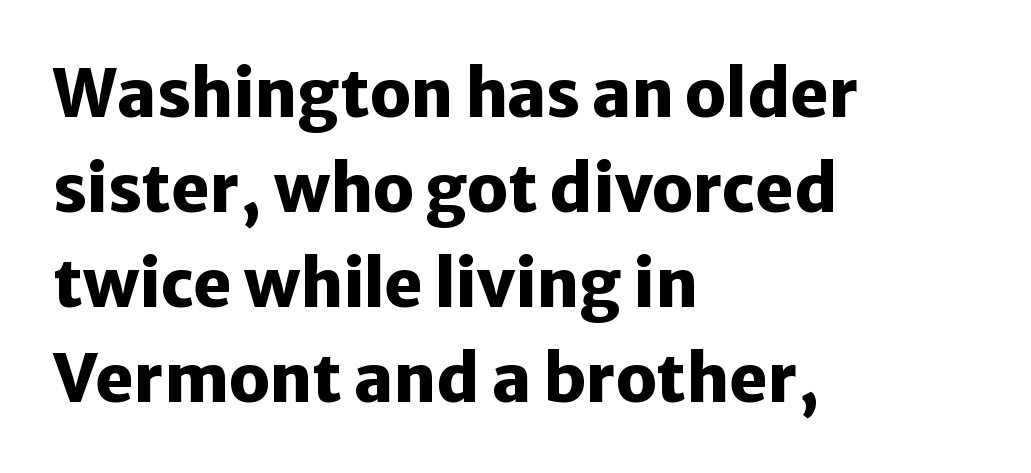
The image shows 65 px heavy sans-serif type, upright; set left-aligned, normal line spacing (1.46x), normal letter spacing, not underlined; low stroke contrast and a medium x-height.
